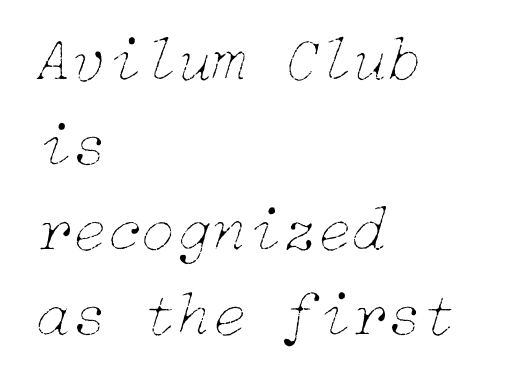
{"italic": "yes", "lean": "right", "slant_degrees": 15, "bold": "no", "weight": "thin", "width": "normal", "stroke_contrast": "low", "x_height": "medium", "underline": "no", "align": "left", "line_spacing": "normal", "line_spacing_ratio": 1.33, "letter_spacing": "normal", "letter_spacing_em": 0.0, "glyph_px": 64}
